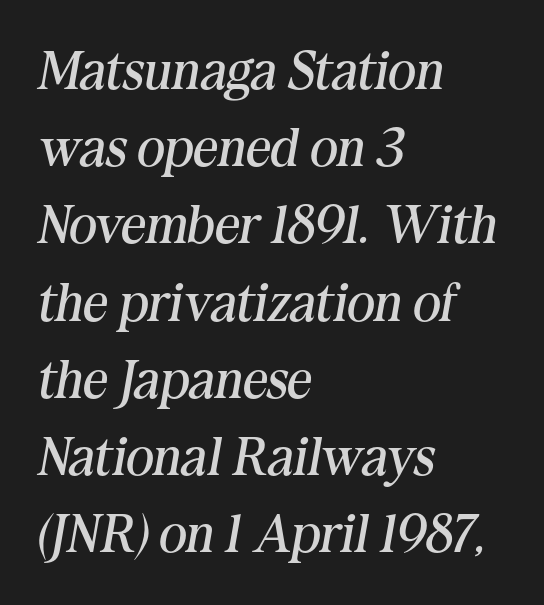
Q: Is the text bold? A: No.
Q: Is the text italic (slanted)? A: Yes, it leans right by about 10 degrees.
Q: Is the typeface a serif or a sans-serif typeface? A: Serif.
Q: Is the text underlined? A: No.
Q: How is the paragraph aligned? A: Left-aligned.
Q: Is the spacing between letters normal or unusually wide? A: Normal.
Q: Is the spacing between lines tight, normal or loose? A: Normal.
Q: Width (condensed, normal, or wide)? A: Normal.
Q: Stroke contrast? A: Medium.
Q: x-height? A: Medium.
Q: Monospaced? A: No.
